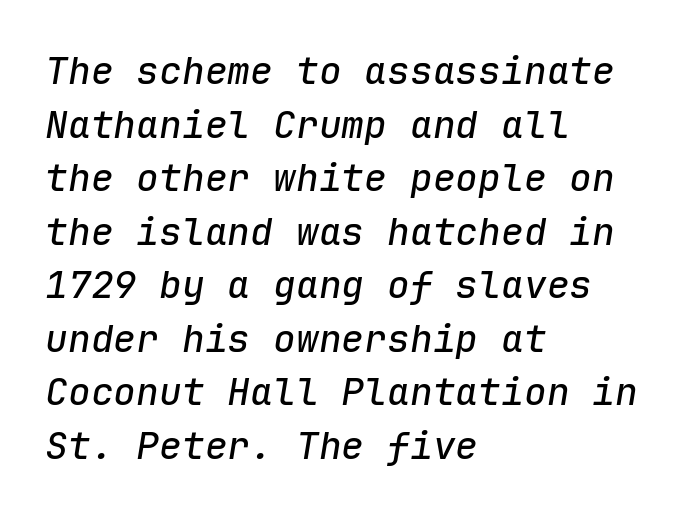
The image shows 38 px text type, italic (leaning right), monospaced; set left-aligned, normal line spacing (1.41x), normal letter spacing, not underlined; low stroke contrast and a medium x-height.
